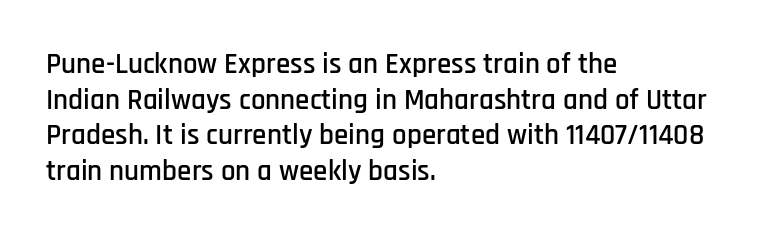
The image shows 29 px condensed sans-serif type, upright; set left-aligned, line spacing 1.23x, normal letter spacing, not underlined; low stroke contrast and a large x-height.
